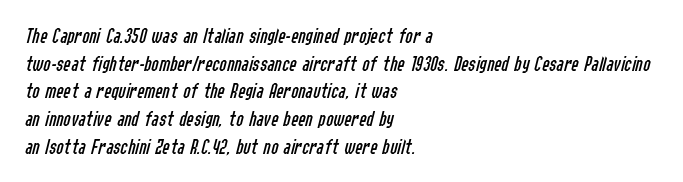
The image shows 22 px text type, italic (leaning right); set left-aligned, normal line spacing (1.26x), normal letter spacing, not underlined.
